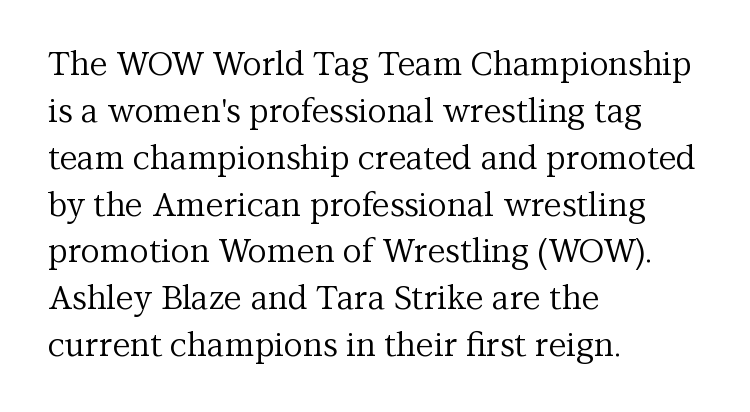
The image shows 33 px regular-weight serif type, upright; set left-aligned, normal line spacing (1.42x), normal letter spacing, not underlined; medium stroke contrast and a medium x-height.
